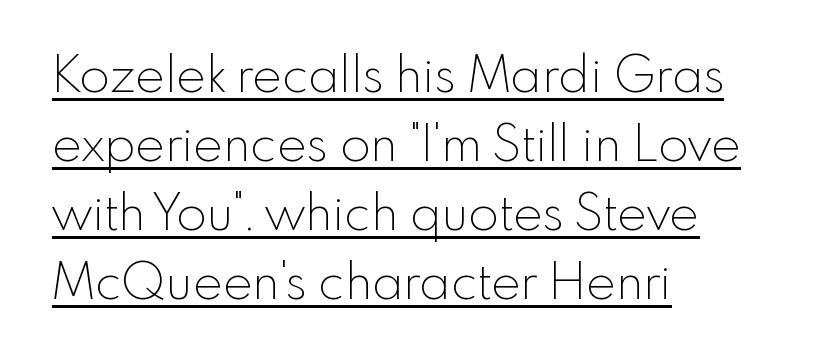
The image shows 50 px thin sans-serif type, upright; set left-aligned, normal line spacing (1.38x), normal letter spacing, underlined; a small x-height.
